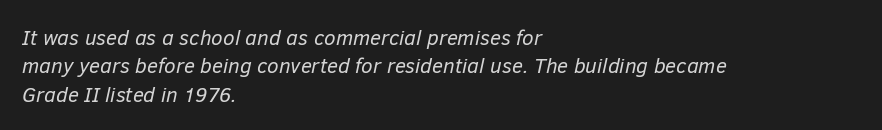
{"italic": "yes", "lean": "right", "slant_degrees": 12, "bold": "no", "underline": "no", "align": "left", "line_spacing": "normal", "line_spacing_ratio": 1.35, "letter_spacing": "normal", "letter_spacing_em": 0.0, "glyph_px": 21}
